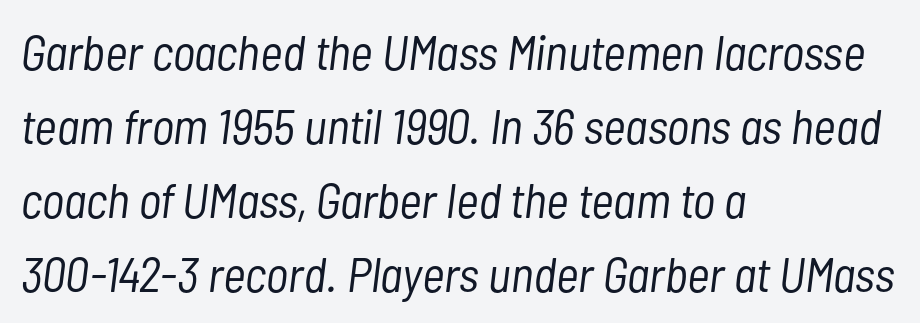
Note the varied advance widths — an 'i' is clearly narrower than an 'm'. What's the leading like? Ordinary, nothing unusual. The lines are quadded left. This rendering features lettering with no underline. An italicized treatment has been applied to the whole sample. The rendering keeps characters at their native spacing.
